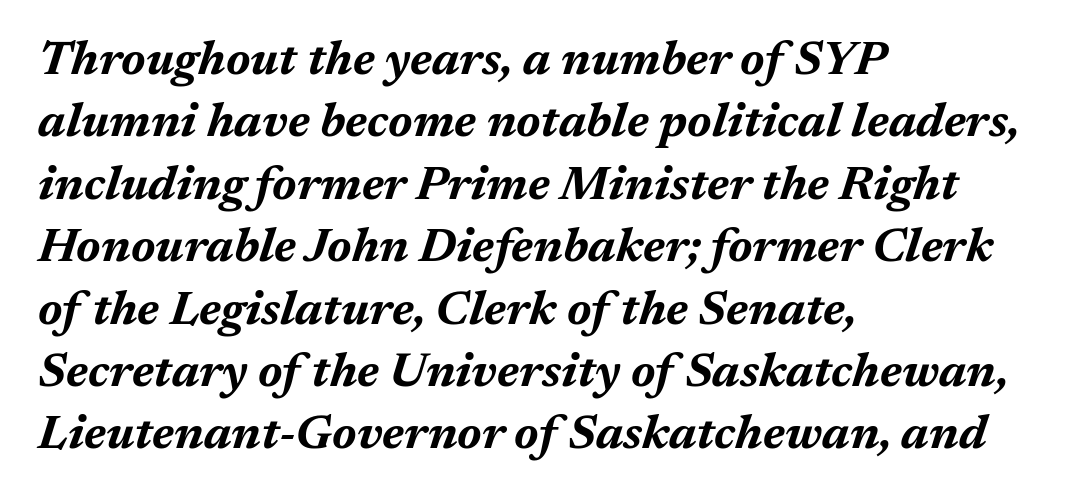
The lines sit at an ordinary, default distance from one another. Note the varied advance widths — an 'i' is clearly narrower than an 'm'. Strong, thick strokes mark this as bold type. A typesetter would mark this as italic. Here the glyphs are tracked normally, forming tight word shapes.
